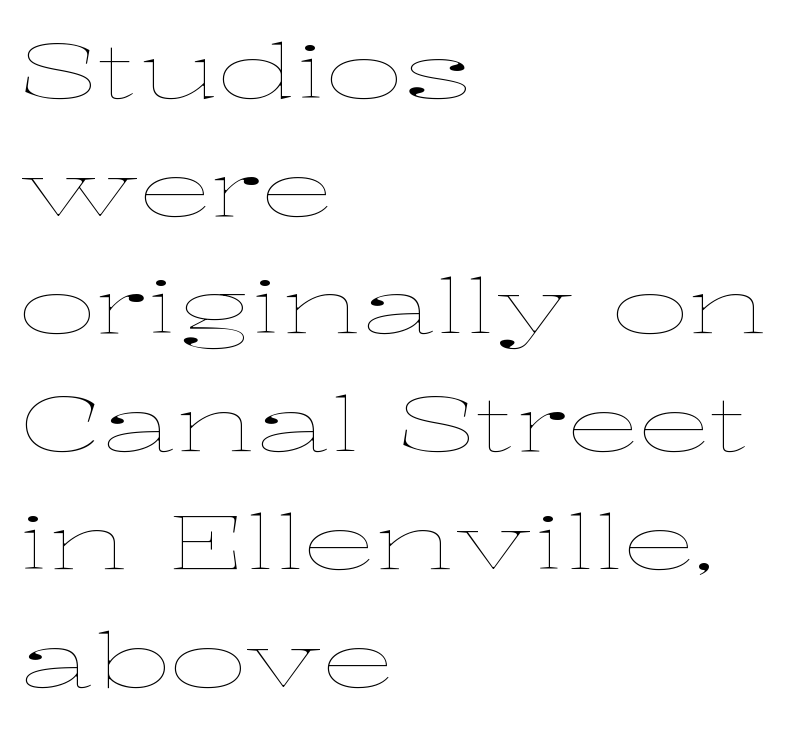
The image shows 75 px thin, wide type, upright; set left-aligned, normal line spacing (1.57x), normal letter spacing, not underlined; low stroke contrast and a medium x-height.
